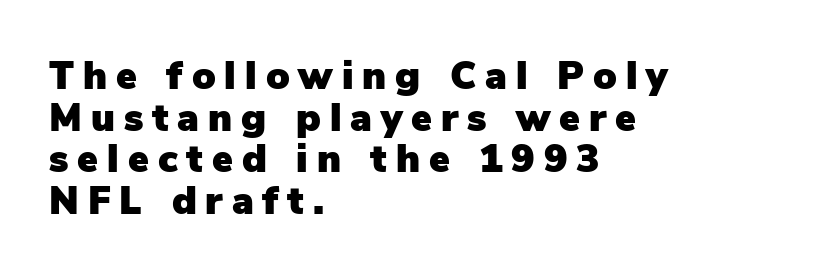
Q: Is the text italic (slanted)? A: No, it is upright.
Q: Is the typeface a serif or a sans-serif typeface? A: Sans-serif.
Q: Is the text underlined? A: No.
Q: How is the paragraph aligned? A: Left-aligned.
Q: Is the spacing between letters normal or unusually wide? A: Unusually wide.
Q: Is the spacing between lines tight, normal or loose? A: Tight.
Q: Width (condensed, normal, or wide)? A: Normal.
Q: Stroke contrast? A: Low.
Q: x-height? A: Medium.
Q: Monospaced? A: No.
